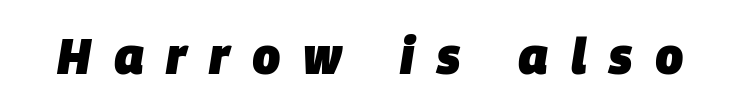
The image shows 50 px heavy type, italic (leaning right); set unusually wide letter spacing (+0.45 em), not underlined; low stroke contrast and a large x-height.
